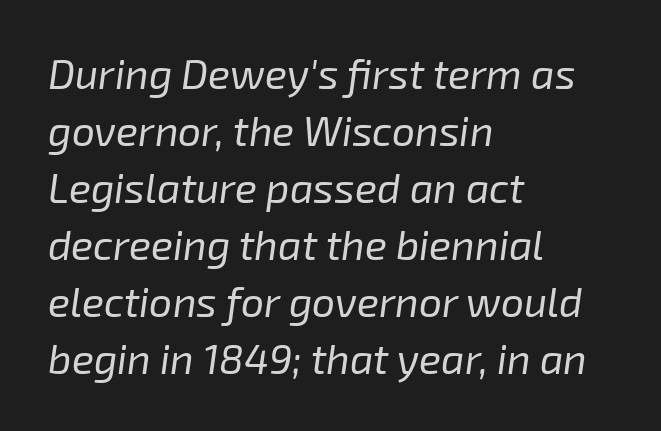
{"italic": "yes", "lean": "right", "slant_degrees": 8, "bold": "no", "weight": "regular", "width": "normal", "stroke_contrast": "low", "x_height": "medium", "monospaced": "no", "underline": "no", "align": "left", "line_spacing": "normal", "line_spacing_ratio": 1.39, "letter_spacing": "normal", "letter_spacing_em": 0.0, "glyph_px": 41}
